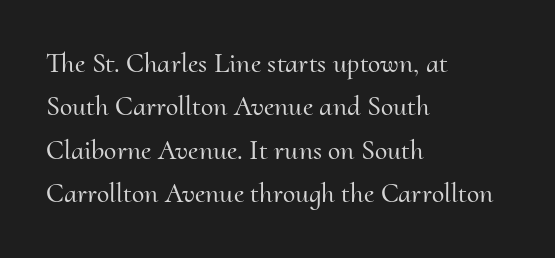
The image shows 28 px serif type, upright; set left-aligned, normal line spacing (1.55x), normal letter spacing, not underlined; medium stroke contrast and a small x-height.
